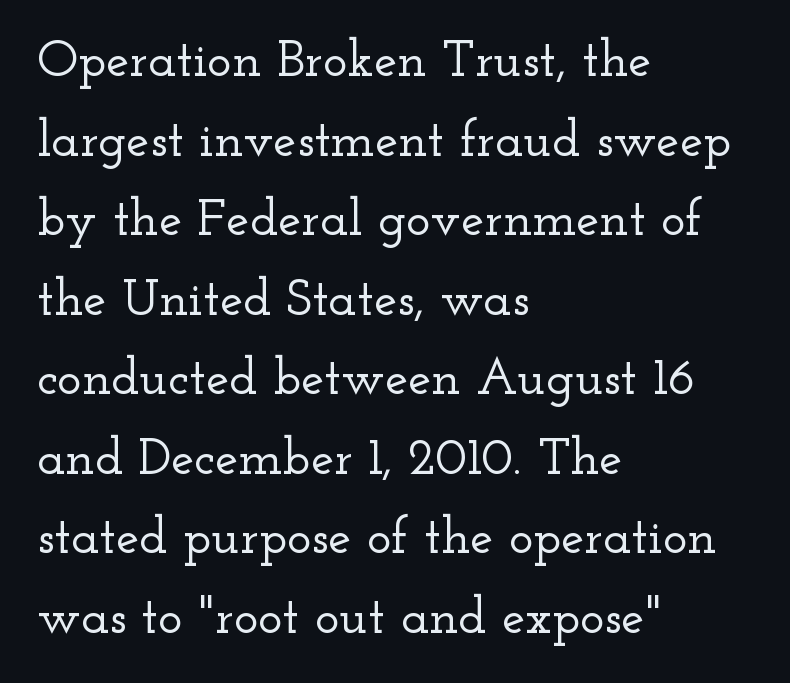
The image shows 52 px wide serif type, upright; set left-aligned, normal line spacing (1.53x), normal letter spacing, not underlined; low stroke contrast and a small x-height.
